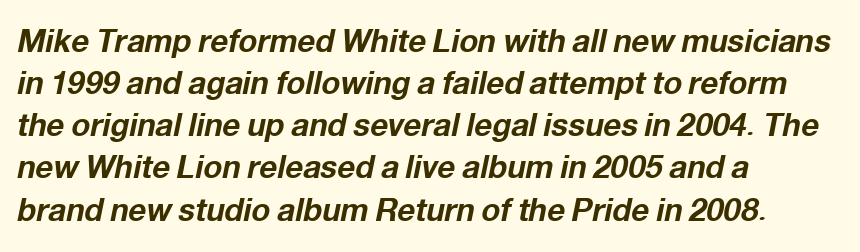
One-word summary of the alignment: left. Weight check: bold — yes, fully. Regarding leading, the lines here are spaced in the standard way. Any mark beneath the type? The region is blank. Is the letter spacing exaggerated? No — it looks like the ordinary default.
